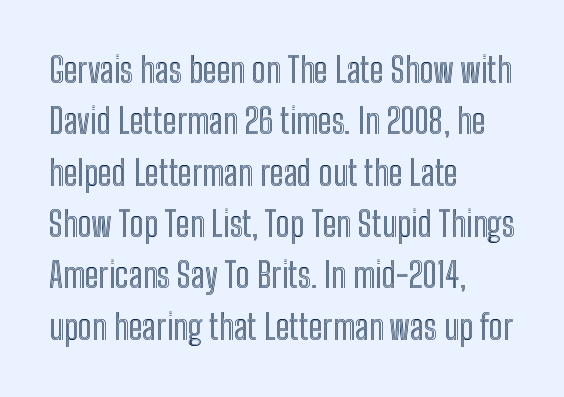
Q: Is the text italic (slanted)? A: No, it is upright.
Q: Is the text underlined? A: No.
Q: How is the paragraph aligned? A: Left-aligned.
Q: Is the spacing between letters normal or unusually wide? A: Normal.
Q: Is the spacing between lines tight, normal or loose? A: Normal.
Q: Width (condensed, normal, or wide)? A: Condensed.
Q: x-height? A: Medium.
Q: Monospaced? A: No.
